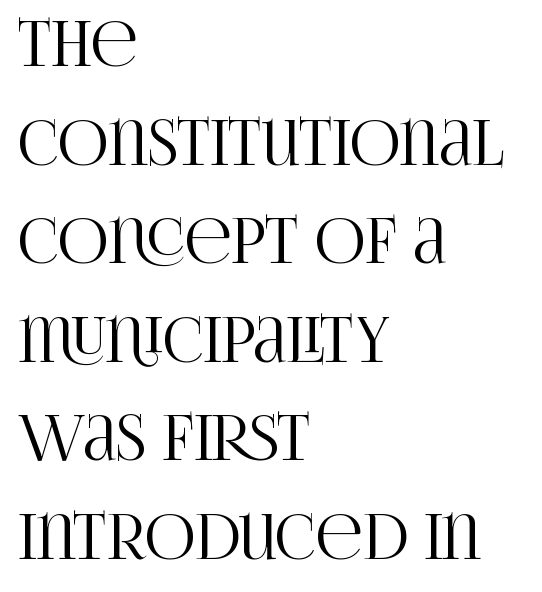
The image shows 62 px condensed serif type, upright; set left-aligned, normal line spacing (1.59x), normal letter spacing, not underlined; high stroke contrast and a large x-height.
